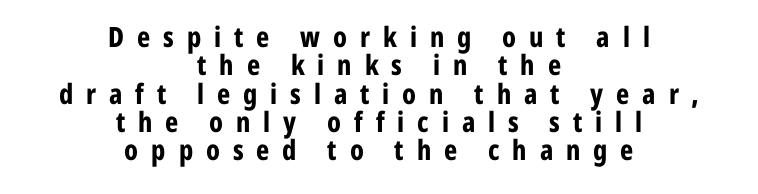
How would I describe the line gaps? Narrow and economical. To sum up the face: it is a sans, with no serifs. Summary of weight: heavy, a full bold. The baseline area is clear. The rendering uses natural spacing where letterforms have individual widths. The letters stand upright; this is a roman face.
